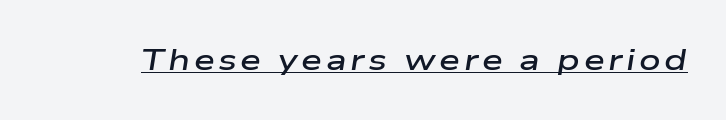
The image shows 30 px semibold, wide type, italic (leaning right); set underlined; low stroke contrast and a medium x-height.
